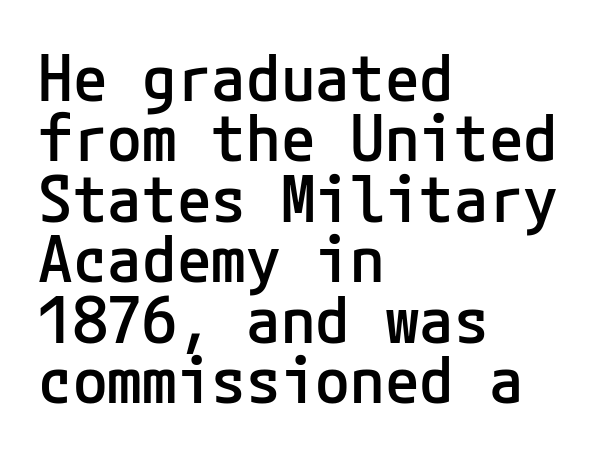
Leading is clearly below the norm, producing a dense column. The glyphs in this specimen are sans serif. Does the lettering tilt? It doesn't — this is upright. This sample is left-justified, so line endings fall wherever the words run out.
